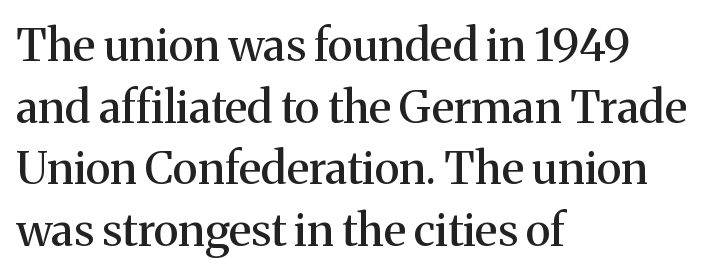
The compositor pushed each line to the left boundary. A typesetter would call this leading conventional body-copy spacing. Decoration check: the copy has no underline. The font family rendered here belongs to the serif group. Do the characters align in a grid? No, the font is proportional. Unlike italic type, these characters show no tilt at all.
